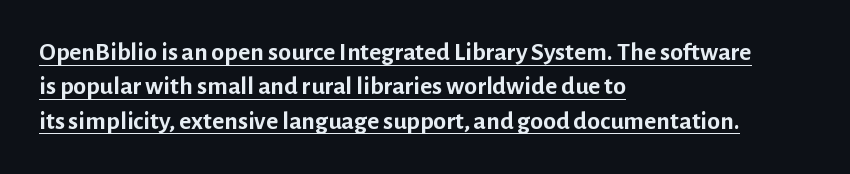
Line beginnings align vertically; line endings do not. The line-height multiplier appears to be the usual default. Characters remain perfectly vertical along every line. The passage shown has conventional tracking throughout.
